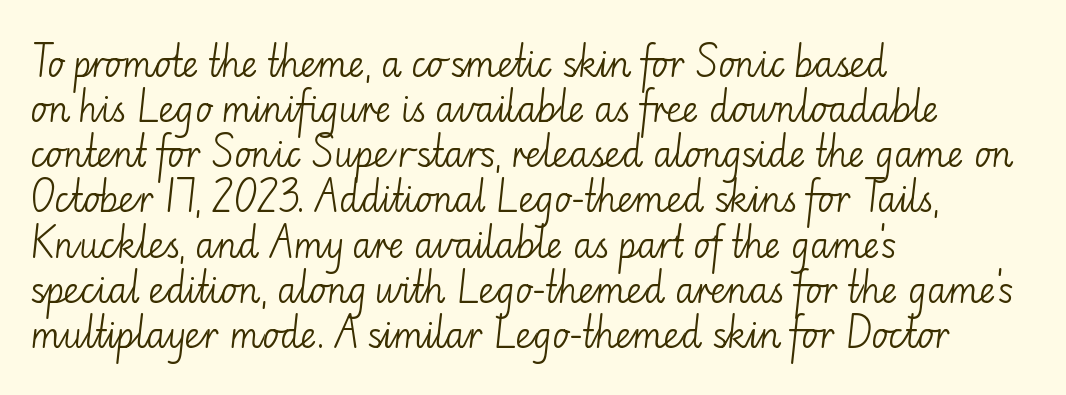
The image shows 35 px light sans-serif type; set left-aligned, normal line spacing (1.29x), normal letter spacing, not underlined; low stroke contrast and a small x-height.
